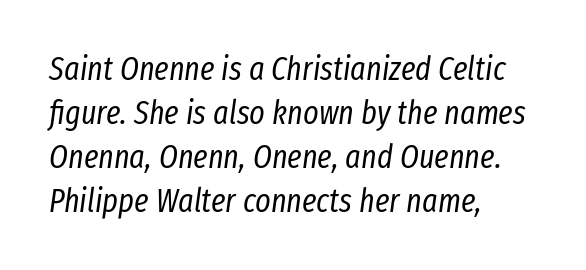
The image shows 33 px regular-weight, condensed type, italic (leaning right); set left-aligned, normal line spacing (1.33x), normal letter spacing, not underlined; low stroke contrast and a medium x-height.
